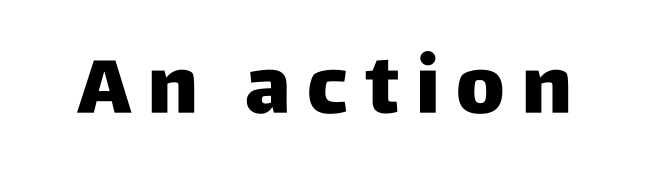
{"serif": "no", "italic": "no", "width": "normal", "stroke_contrast": "low", "x_height": "large", "monospaced": "no", "underline": "no", "letter_spacing": "wide", "letter_spacing_em": 0.22, "glyph_px": 77}
